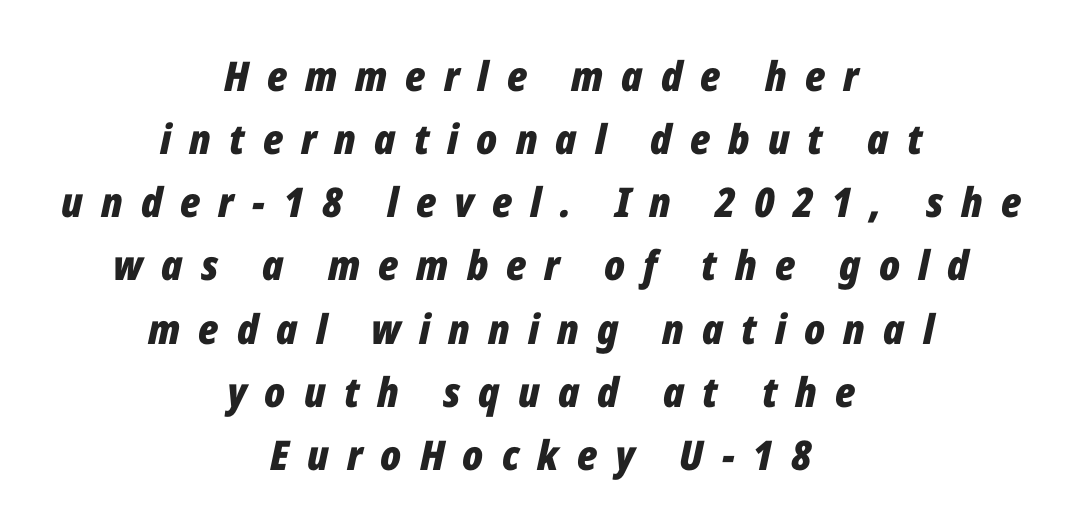
The space beneath each line is pristine and unruled. If you folded the block vertically in half, each line would mirror itself in length. The rendering applies a slant to the glyphs. Baseline-to-baseline distance is the conventional proportion of letter height. Letter spacing: wide.
